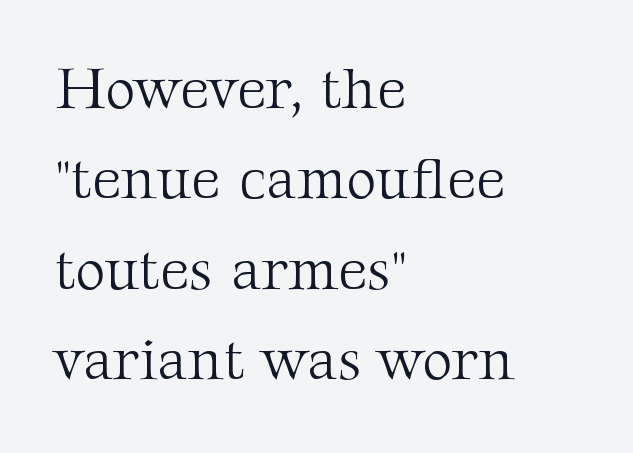
Q: Is the text bold? A: No.
Q: Is the text italic (slanted)? A: No, it is upright.
Q: Is the typeface a serif or a sans-serif typeface? A: Serif.
Q: Is the text underlined? A: No.
Q: How is the paragraph aligned? A: Left-aligned.
Q: Is the spacing between letters normal or unusually wide? A: Normal.
Q: Is the spacing between lines tight, normal or loose? A: Normal.
Q: Width (condensed, normal, or wide)? A: Normal.
Q: Stroke contrast? A: Medium.
Q: x-height? A: Medium.
Q: Monospaced? A: No.
